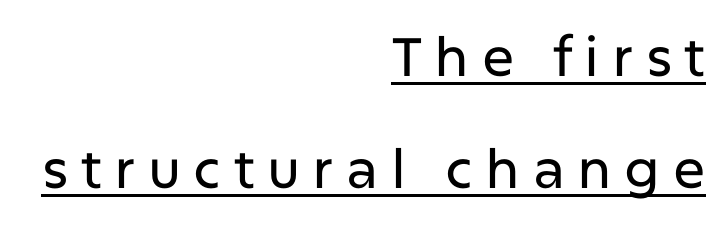
You could only call the tracking loose — the letters float apart. The rendering uses natural spacing where letterforms have individual widths. Alignment: flush right. Caption: lettering with a line underneath. The type family on display is of the sans-serif kind.
